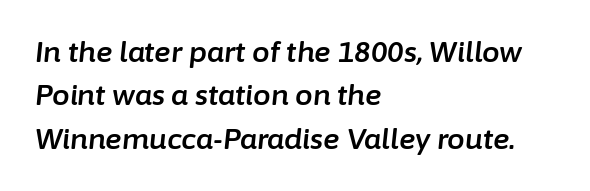
The image shows 28 px text type, italic (leaning right); set left-aligned, normal line spacing (1.55x), normal letter spacing, not underlined; low stroke contrast and a medium x-height.
